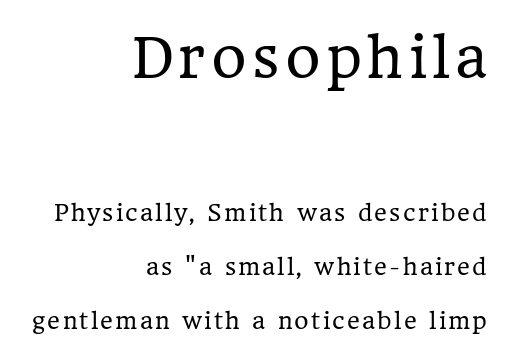
Q: Is the text bold? A: No.
Q: Is the text italic (slanted)? A: No, it is upright.
Q: Is the typeface a serif or a sans-serif typeface? A: Serif.
Q: Is the text underlined? A: No.
Q: How is the paragraph aligned? A: Right-aligned.
Q: Is the spacing between lines tight, normal or loose? A: Loose.
Q: Which block of text is set in a larger size, the first (top) or the second (bottom)? A: The first (top) one.
Q: Width (condensed, normal, or wide)? A: Normal.
Q: Stroke contrast? A: Low.
Q: x-height? A: Medium.
Q: Monospaced? A: No.
